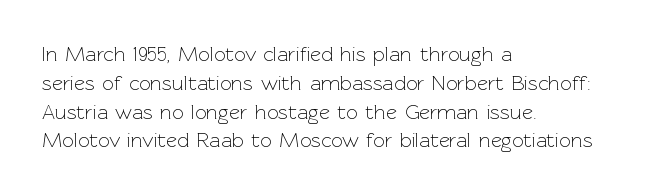
{"italic": "no", "bold": "no", "underline": "no", "align": "left", "line_spacing": "normal", "line_spacing_ratio": 1.37, "letter_spacing": "normal", "letter_spacing_em": 0.0, "glyph_px": 21}
